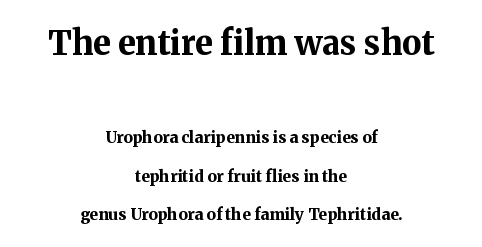
Q: Is the text bold? A: Yes.
Q: Is the text italic (slanted)? A: No, it is upright.
Q: Is the typeface a serif or a sans-serif typeface? A: Serif.
Q: Is the text underlined? A: No.
Q: How is the paragraph aligned? A: Centered.
Q: Is the spacing between letters normal or unusually wide? A: Normal.
Q: Is the spacing between lines tight, normal or loose? A: Loose.
Q: Which block of text is set in a larger size, the first (top) or the second (bottom)? A: The first (top) one.
Q: Width (condensed, normal, or wide)? A: Normal.
Q: Stroke contrast? A: Medium.
Q: x-height? A: Medium.
Q: Monospaced? A: No.
